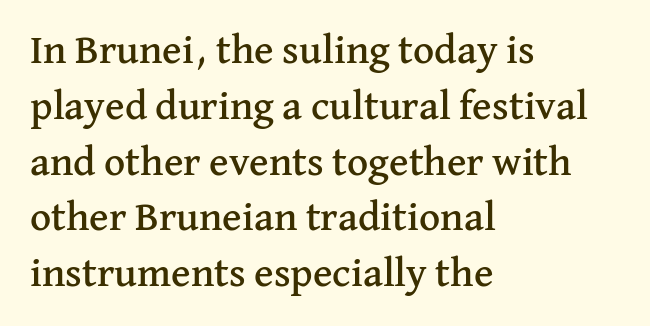
{"serif": "yes", "italic": "no", "width": "normal", "stroke_contrast": "medium", "x_height": "medium", "monospaced": "no", "underline": "no", "align": "left", "line_spacing": "normal", "line_spacing_ratio": 1.36, "letter_spacing": "normal", "letter_spacing_em": 0.0, "glyph_px": 41}
